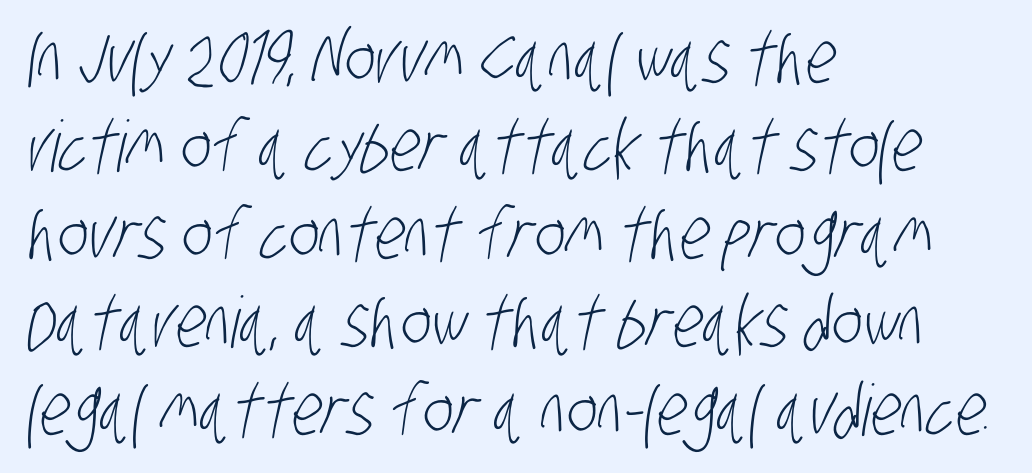
The image shows 71 px light, condensed sans-serif type; set left-aligned, line spacing 1.24x, normal letter spacing, not underlined; low stroke contrast and a large x-height.
